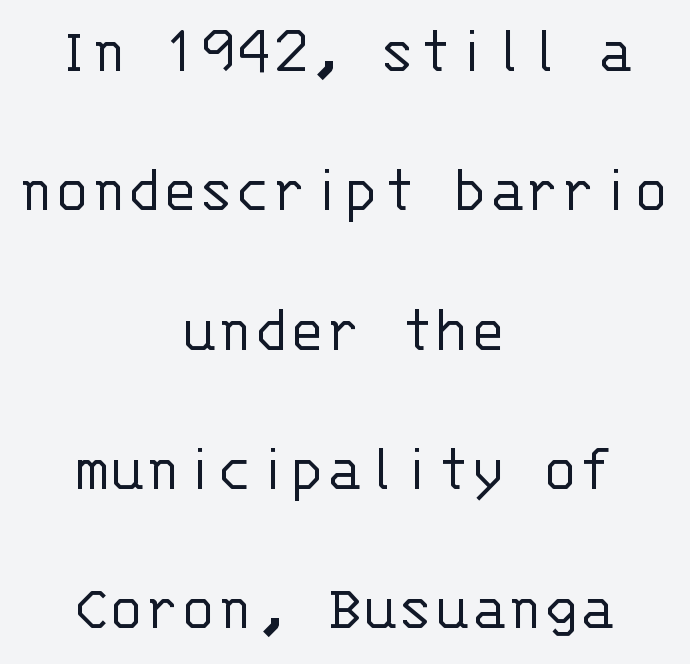
{"serif": "no", "italic": "no", "bold": "no", "weight": "light", "width": "normal", "stroke_contrast": "low", "x_height": "large", "monospaced": "yes", "underline": "no", "align": "center", "line_spacing": "loose", "line_spacing_ratio": 2.08, "letter_spacing": "normal", "letter_spacing_em": 0.0, "glyph_px": 67}
